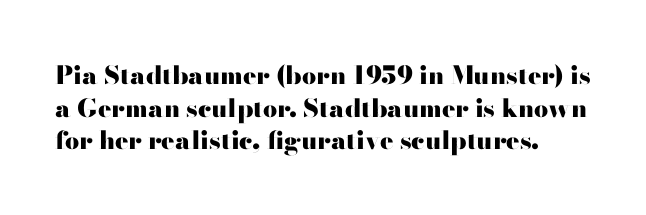
{"italic": "no", "bold": "yes", "underline": "no", "line_spacing": "normal", "line_spacing_ratio": 1.31, "letter_spacing": "normal", "letter_spacing_em": 0.0, "glyph_px": 25}
